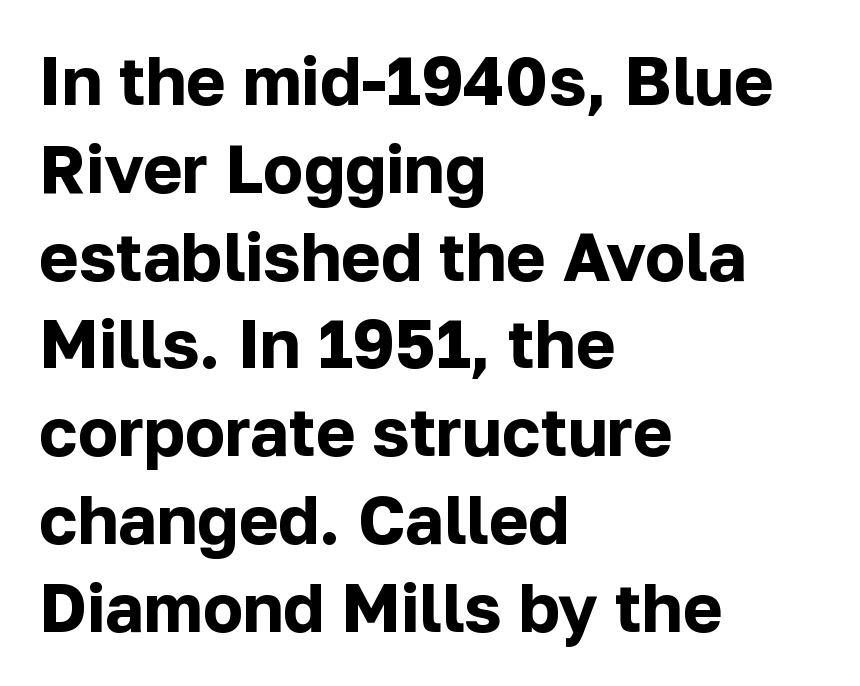
{"serif": "no", "italic": "no", "bold": "yes", "weight": "bold", "width": "normal", "stroke_contrast": "low", "x_height": "medium", "monospaced": "no", "underline": "no", "align": "left", "line_spacing": "normal", "line_spacing_ratio": 1.31, "letter_spacing": "normal", "letter_spacing_em": 0.0, "glyph_px": 67}
